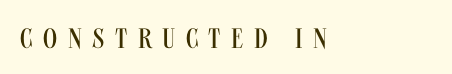
Q: Is the text bold? A: No.
Q: Is the text italic (slanted)? A: No, it is upright.
Q: Is the typeface a serif or a sans-serif typeface? A: Sans-serif.
Q: Is the text underlined? A: No.
Q: How is the paragraph aligned? A: Left-aligned.
Q: Is the spacing between letters normal or unusually wide? A: Unusually wide.
Q: Width (condensed, normal, or wide)? A: Condensed.
Q: Stroke contrast? A: Medium.
Q: x-height? A: Large.
Q: Monospaced? A: No.
